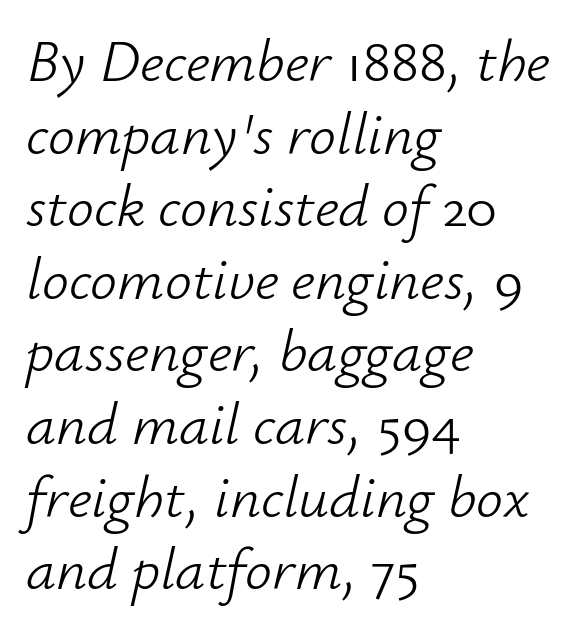
The image shows 60 px light type, italic (leaning right); set left-aligned, line spacing 1.21x, normal letter spacing, not underlined; low stroke contrast and a small x-height.
